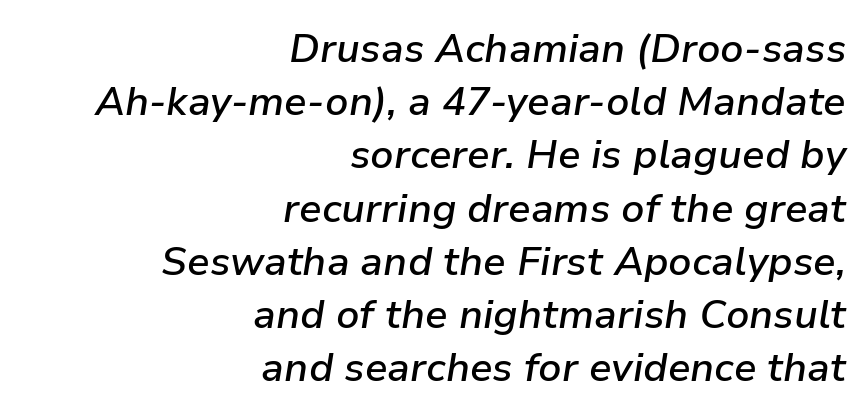
Honestly, there is no underline to notice here at all. Characters are canted at an angle relative to the baseline's perpendicular. I'd describe the lettering as semibold — firm but not a full bold. Think of a printed novel: that variable character pitch is what you see here. The text block is weighted toward the right margin, trailing off unevenly leftward. Compared with typical body copy, the letter spacing here is the same.
